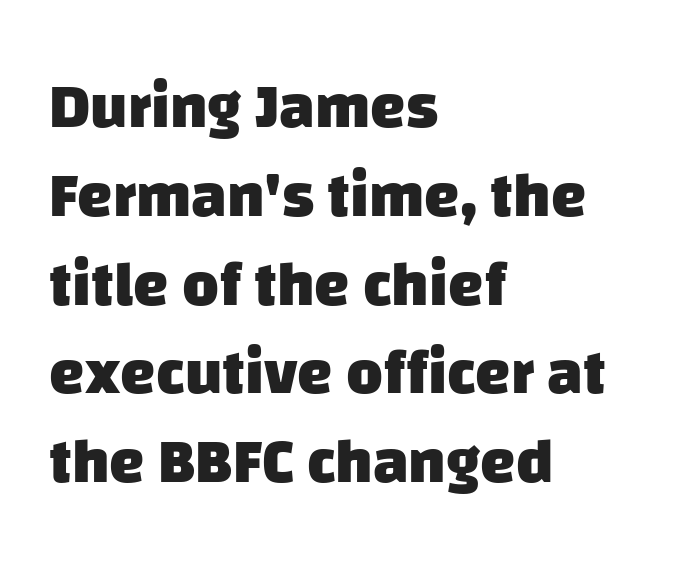
Every letter is thick-stroked: bold, no question. Decoration check: the copy has no underline. You could not count columns in this text — the font is proportionally spaced. Reading down the block, your eye returns to a fixed left position each line. Line spacing here is normal.
